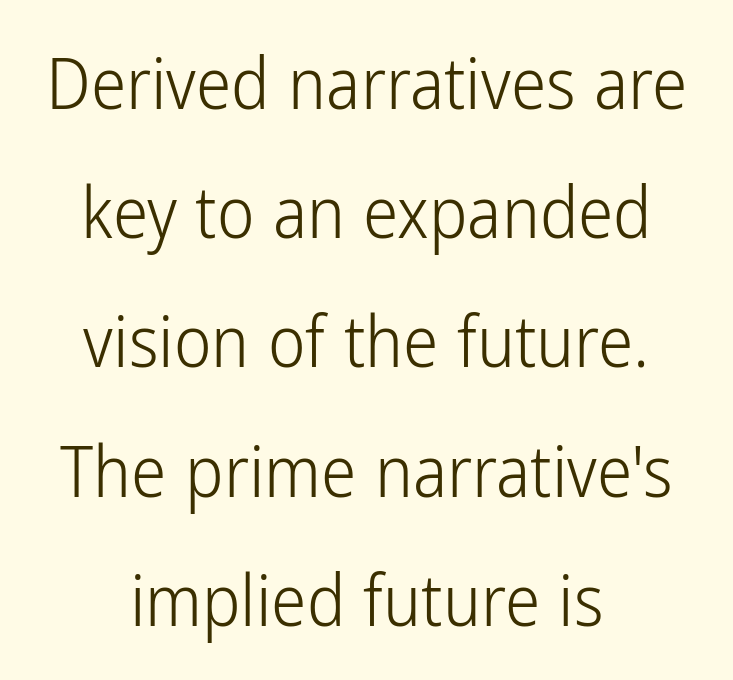
{"serif": "no", "italic": "no", "bold": "no", "weight": "light", "width": "condensed", "stroke_contrast": "low", "x_height": "medium", "monospaced": "no", "underline": "no", "align": "center", "line_spacing_ratio": 1.82, "letter_spacing": "normal", "letter_spacing_em": 0.0, "glyph_px": 71}
